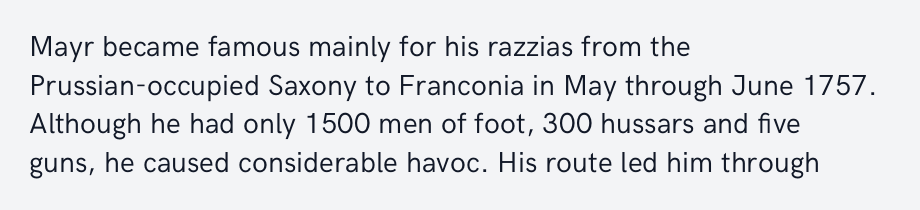
The image shows 29 px regular-weight sans-serif type, upright; set left-aligned, normal line spacing (1.33x), normal letter spacing, not underlined; low stroke contrast and a medium x-height.
